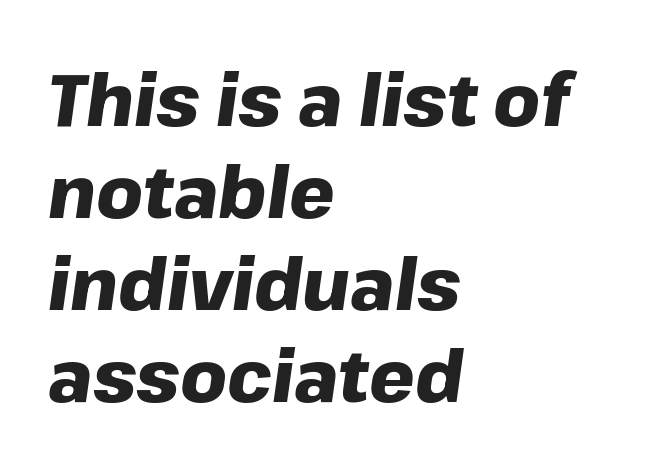
Q: Is the text bold? A: Yes.
Q: Is the text italic (slanted)? A: Yes, it leans right by about 8 degrees.
Q: Is the text underlined? A: No.
Q: How is the paragraph aligned? A: Left-aligned.
Q: Is the spacing between letters normal or unusually wide? A: Normal.
Q: Is the spacing between lines tight, normal or loose? A: Normal.
Q: Width (condensed, normal, or wide)? A: Normal.
Q: Stroke contrast? A: Low.
Q: x-height? A: Medium.
Q: Monospaced? A: No.
